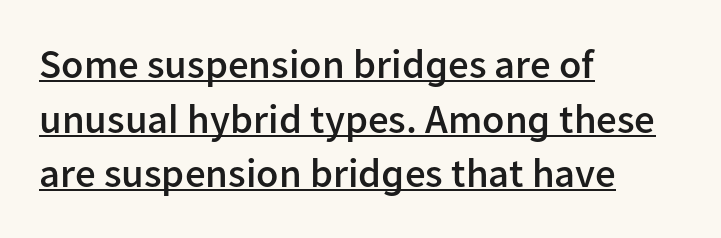
Spacing verdict: proportional, widths tailored to each character. A rule runs beneath these lines of type. I'd describe the lettering as semibold — firm but not a full bold. These lines sit exactly where default settings would place them. A roman cut, with each character standing at attention.
